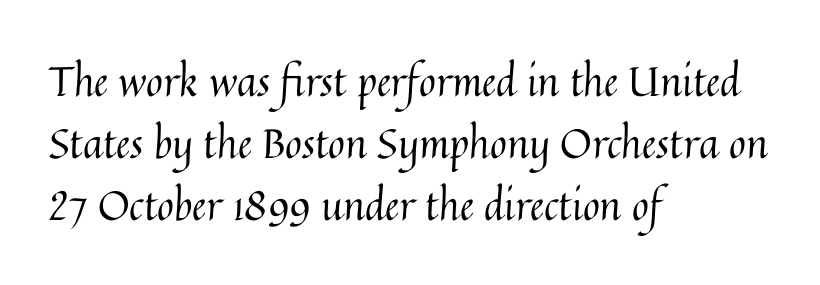
The image shows 41 px regular-weight type; set left-aligned, normal line spacing (1.51x), normal letter spacing, not underlined; medium stroke contrast and a medium x-height.
